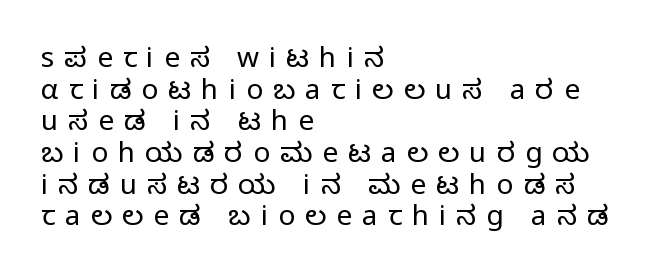
{"serif": "no", "italic": "no", "bold": "no", "weight": "regular", "width": "normal", "stroke_contrast": "low", "x_height": "medium", "monospaced": "no", "underline": "no", "align": "left", "line_spacing": "tight", "line_spacing_ratio": 1.13, "letter_spacing": "wide", "letter_spacing_em": 0.36, "glyph_px": 28}
